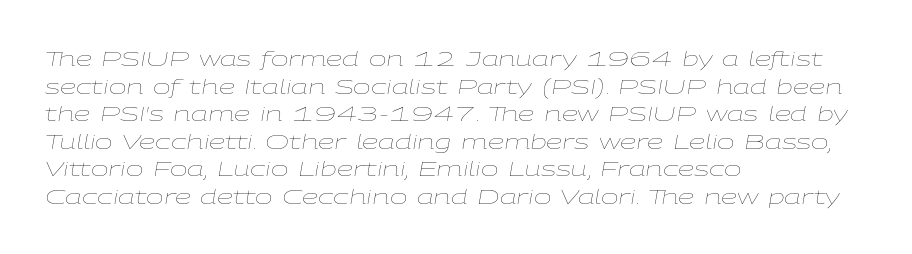
{"italic": "yes", "lean": "right", "slant_degrees": 9, "bold": "no", "underline": "no", "align": "left", "line_spacing": "normal", "line_spacing_ratio": 1.31, "letter_spacing": "normal", "letter_spacing_em": 0.0, "glyph_px": 21}
